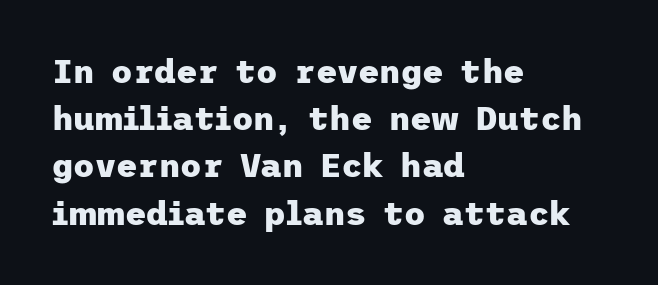
The image shows 33 px heavy sans-serif type, upright; set left-aligned, normal line spacing (1.43x), normal letter spacing, not underlined; low stroke contrast and a medium x-height.
